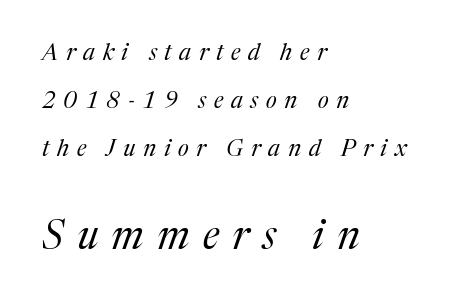
Stems here are at most as thick as an everyday book face. Varying glyph widths throughout — classic text-font behaviour. Notice how the stems are inclined rather than vertical — that's the hallmark of italics. Yep, those are serifs on the letters. The words here are not underlined.
